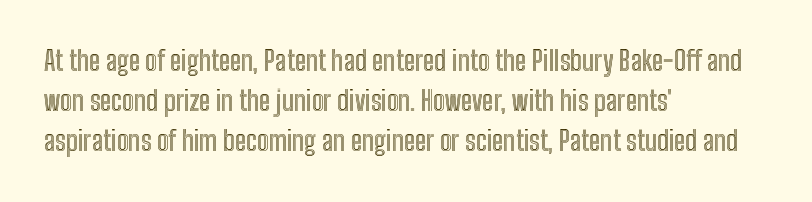
{"italic": "no", "underline": "no", "align": "left", "line_spacing": "normal", "line_spacing_ratio": 1.49, "letter_spacing": "normal", "letter_spacing_em": 0.0, "glyph_px": 27}
